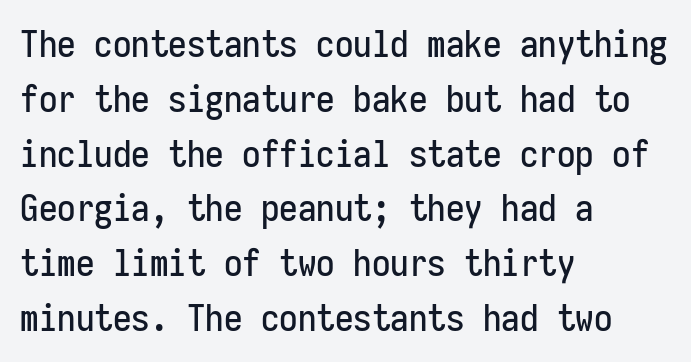
Ascenders rise straight up at ninety degrees. This sample keeps an unexceptional amount of space between lines. Reading down the block, your eye returns to a fixed left position each line. No word sits above an underline.
